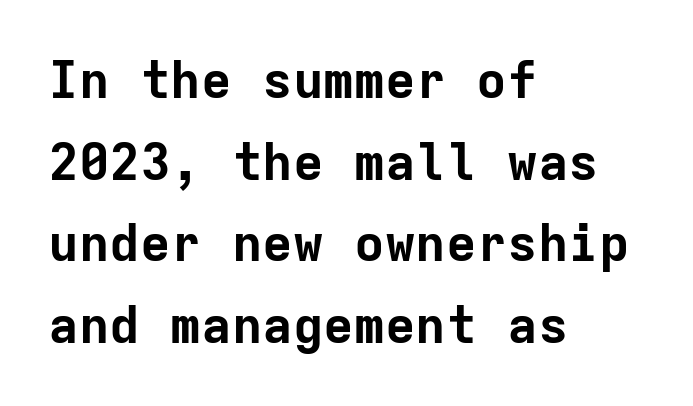
Q: Is the text bold? A: Yes.
Q: Is the text italic (slanted)? A: No, it is upright.
Q: Is the typeface a serif or a sans-serif typeface? A: Sans-serif.
Q: Is the text underlined? A: No.
Q: How is the paragraph aligned? A: Left-aligned.
Q: Is the spacing between letters normal or unusually wide? A: Normal.
Q: Is the spacing between lines tight, normal or loose? A: Normal.
Q: Width (condensed, normal, or wide)? A: Normal.
Q: Stroke contrast? A: Low.
Q: x-height? A: Medium.
Q: Monospaced? A: Yes.
